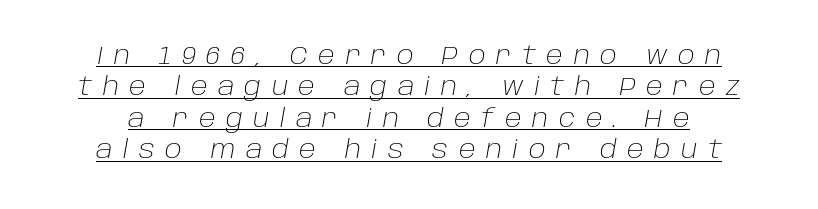
The lettering is marked with a stroke running underneath it. Summary of weight: not heavy and not bold. Posture: slanted. What stands out about the letter spacing? Its width — letters are far apart.
